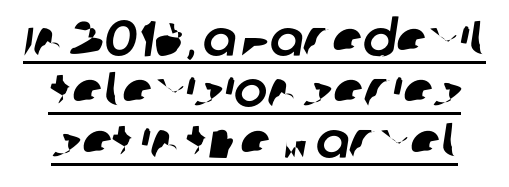
The face used here is proportionally spaced, like ordinary book or web type. Stroke terminals: plain, sans-serif. The gaps between neighbouring characters are ordinary and unremarkable. One glance says dense: line gaps are narrower than usual.
